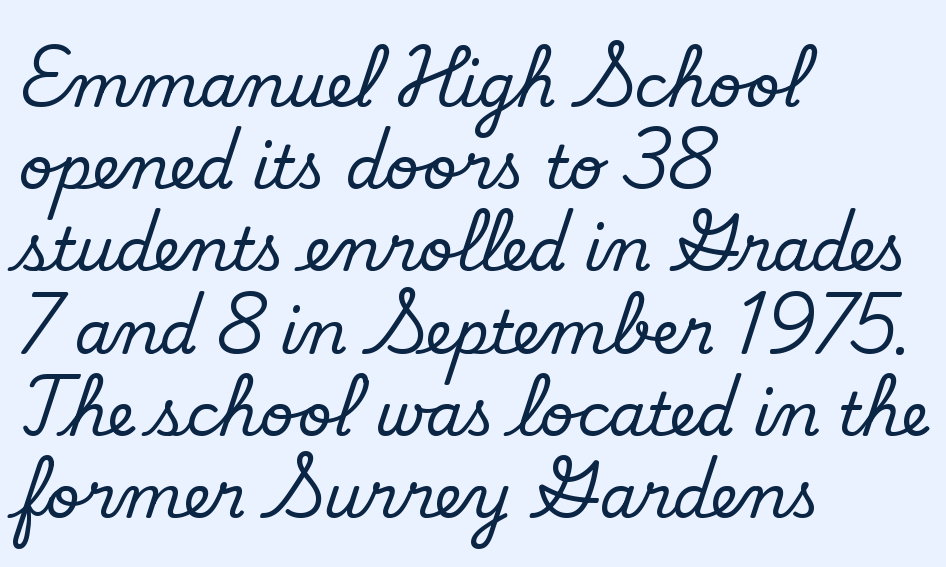
{"serif": "no", "bold": "no", "weight": "regular", "width": "normal", "stroke_contrast": "low", "x_height": "small", "monospaced": "no", "underline": "no", "align": "left", "line_spacing": "normal", "line_spacing_ratio": 1.37, "letter_spacing": "normal", "letter_spacing_em": 0.0, "glyph_px": 60}
